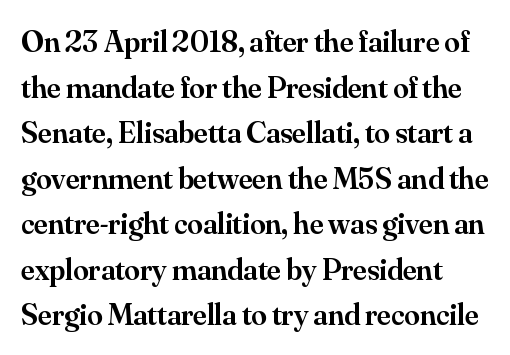
Nope, not italic — everything's standing straight. The rows are spaced the way most documents space them. A semibold gives these letters moderate extra thickness, short of bold. Little horizontal feet cap the strokes, marking this as serif type. The glyphs are unaccompanied by any horizontal stroke below them. Each letter keeps its own natural width here, so spacing adapts to shape.
